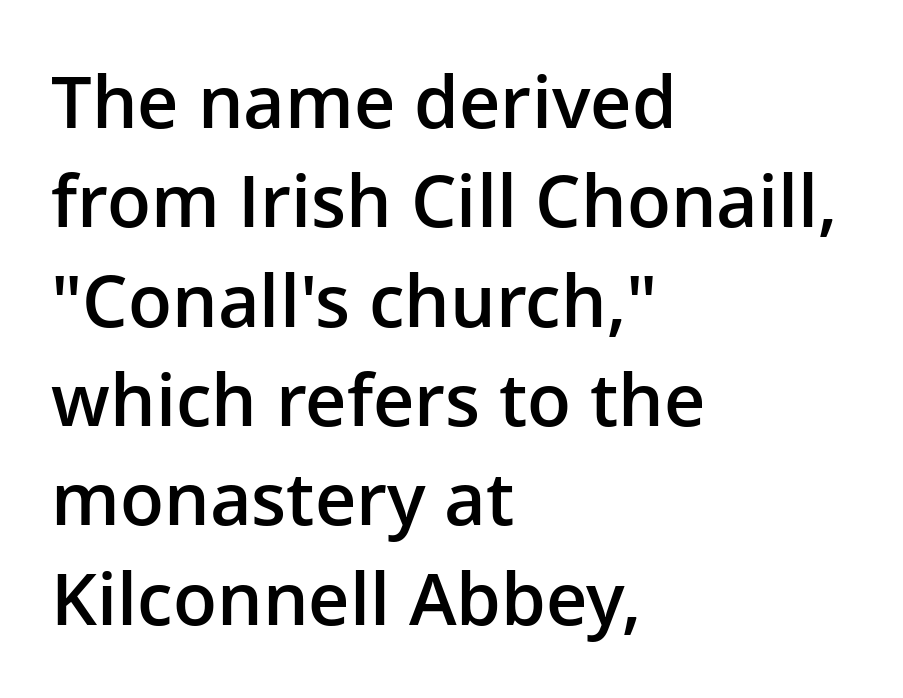
The space between consecutive lines is moderate. Compared with a centered layout, this one pins lines to the left instead. Do the characters align in a grid? No, the font is proportional. The letters carry no serifs — their stems end cleanly without finishing strokes.
